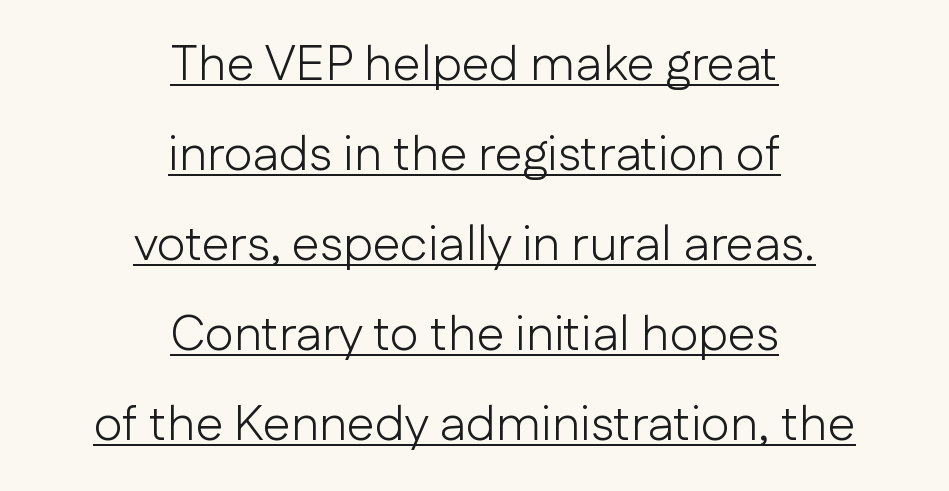
{"serif": "no", "italic": "no", "bold": "no", "weight": "light", "width": "normal", "stroke_contrast": "low", "x_height": "medium", "monospaced": "no", "underline": "yes", "align": "center", "line_spacing_ratio": 1.8, "letter_spacing": "normal", "letter_spacing_em": 0.0, "glyph_px": 50}
